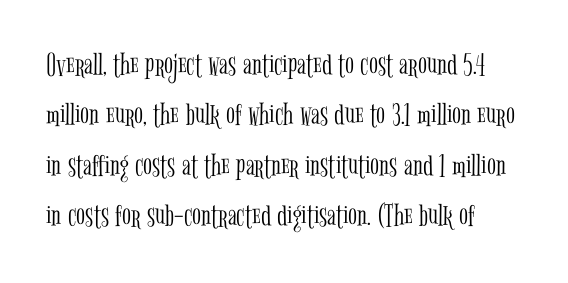
Q: Is the text bold? A: No.
Q: Is the text italic (slanted)? A: No, it is upright.
Q: Is the typeface a serif or a sans-serif typeface? A: Serif.
Q: Is the text underlined? A: No.
Q: Is the spacing between letters normal or unusually wide? A: Normal.
Q: Is the spacing between lines tight, normal or loose? A: Normal.
Q: Width (condensed, normal, or wide)? A: Condensed.
Q: Stroke contrast? A: Low.
Q: x-height? A: Medium.
Q: Monospaced? A: No.
